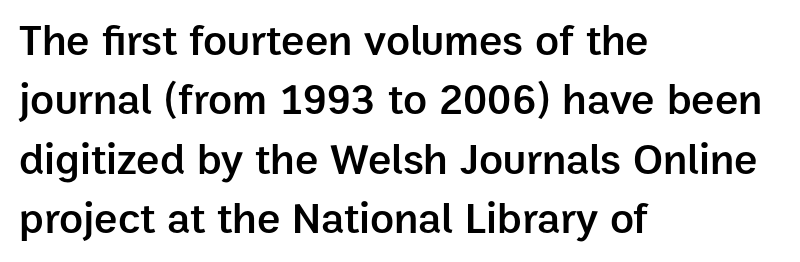
The lettering stays uniformly vertical, giving the passage a roman look. How are the letters spaced? Ordinarily, with no added tracking. A fair bit of extra ink — the face is semibold, not bold. A student would call this left alignment; a typographer would say flush left, rag right.
